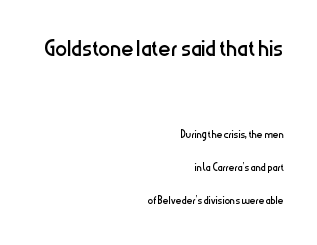
Q: Is the text bold? A: No.
Q: Is the text italic (slanted)? A: No, it is upright.
Q: Is the typeface a serif or a sans-serif typeface? A: Sans-serif.
Q: Is the text underlined? A: No.
Q: How is the paragraph aligned? A: Right-aligned.
Q: Is the spacing between letters normal or unusually wide? A: Normal.
Q: Is the spacing between lines tight, normal or loose? A: Loose.
Q: Which block of text is set in a larger size, the first (top) or the second (bottom)? A: The first (top) one.
Q: Width (condensed, normal, or wide)? A: Condensed.
Q: Stroke contrast? A: Low.
Q: x-height? A: Medium.
Q: Monospaced? A: No.
